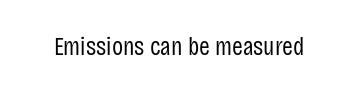
{"italic": "no", "bold": "no", "underline": "no", "letter_spacing": "normal", "letter_spacing_em": 0.0, "glyph_px": 26}
